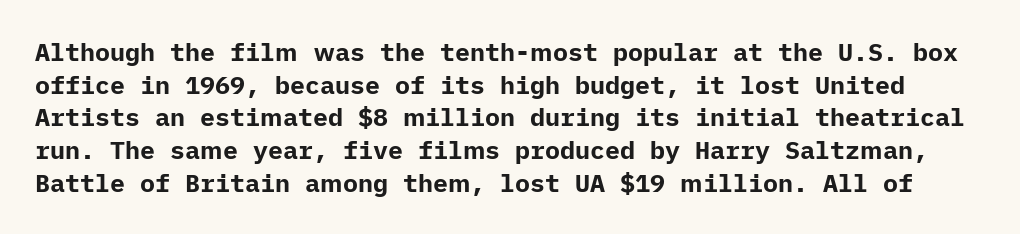
The image shows 25 px bold type, upright; set normal line spacing (1.31x), normal letter spacing, not underlined.
